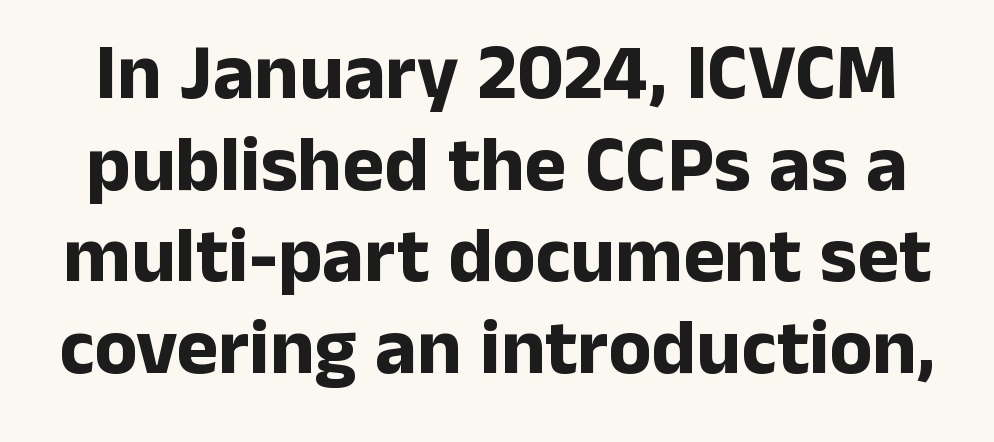
Pretty heavy lettering here — definitely bold. The letters advance in unequal steps, a hallmark of proportional type. In terms of posture, this sample is upright. Students, note that the glyphs here touch the page at normal intervals. This rendering features lettering with no underline.
